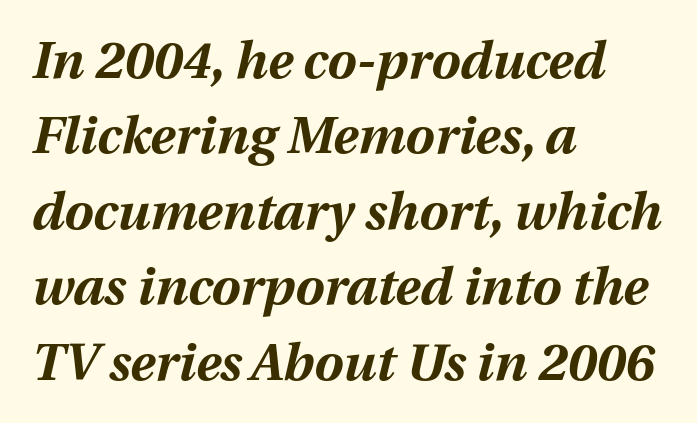
The passage shown is typed in a proportional face where columns would drift. Nobody touched the tracking dial on this one. Chunky letters — that's bold for sure. Posture: slanted. The space directly below the letters is spotless. The text block is weighted toward the left margin, trailing off unevenly rightward.
